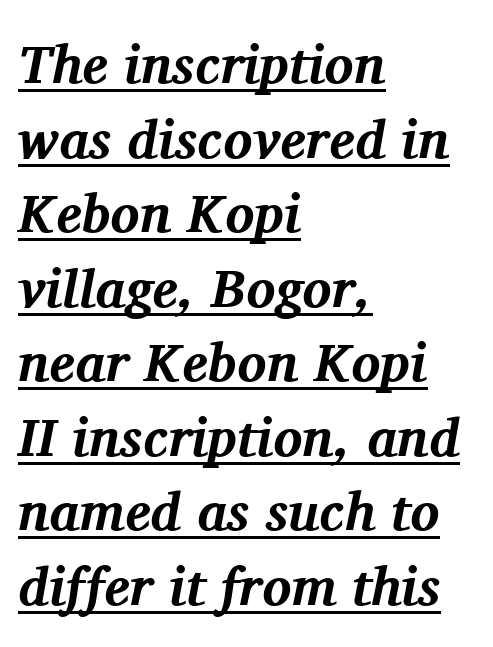
Q: Is the text bold? A: Yes.
Q: Is the text italic (slanted)? A: Yes, it leans right by about 11 degrees.
Q: Is the typeface a serif or a sans-serif typeface? A: Serif.
Q: Is the text underlined? A: Yes.
Q: How is the paragraph aligned? A: Left-aligned.
Q: Is the spacing between letters normal or unusually wide? A: Normal.
Q: Is the spacing between lines tight, normal or loose? A: Normal.
Q: Width (condensed, normal, or wide)? A: Normal.
Q: Stroke contrast? A: Medium.
Q: x-height? A: Medium.
Q: Monospaced? A: No.
